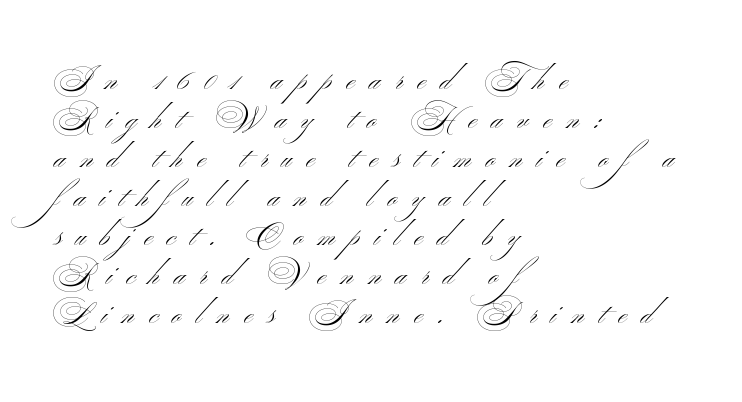
Looks like regular typesetting: each glyph gets only the width it needs. Compared with a centered layout, this one pins lines to the left instead. The tracking jumps out immediately: characters are airy and widely separated. The words here are not underlined. The font sits on the lighter half of the weight spectrum, regular included.
